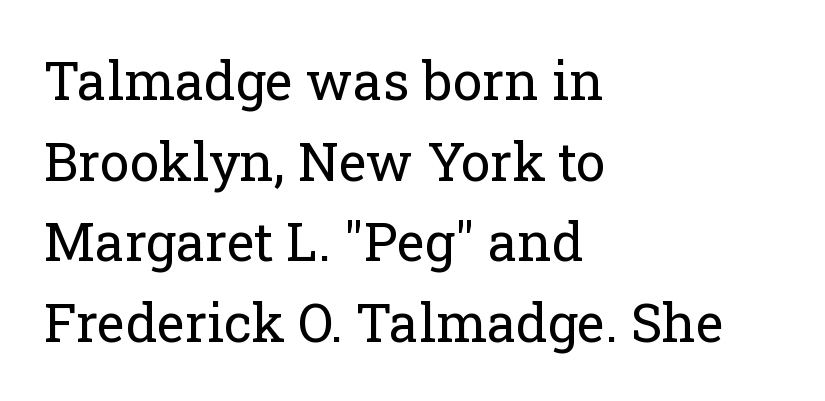
The image shows 53 px regular-weight serif type, upright; set left-aligned, normal line spacing (1.52x), normal letter spacing, not underlined; low stroke contrast and a medium x-height.
